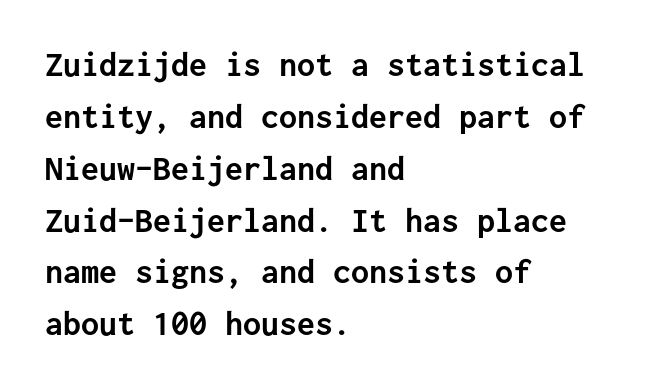
The image shows 36 px semibold sans-serif type, upright, monospaced; set left-aligned, normal line spacing (1.44x), normal letter spacing, not underlined; low stroke contrast and a medium x-height.
